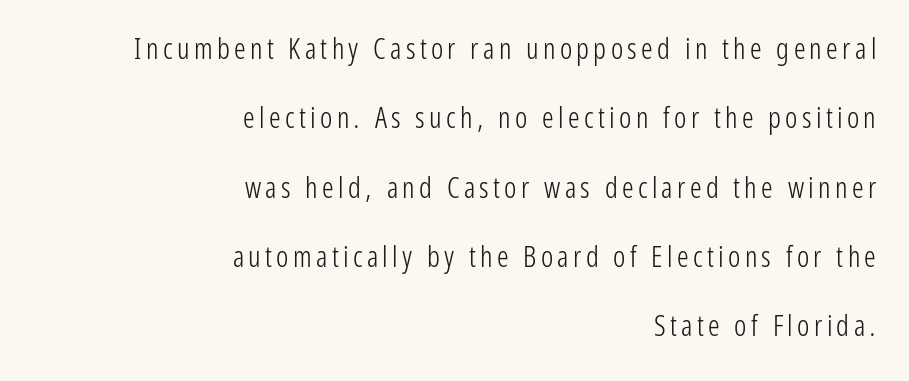
The gap between lines stays unmarked. The axis of the letterforms is exactly vertical. Leading is clearly above the norm, producing a sparse column. Varying glyph widths throughout — classic text-font behaviour. If you drew a ruler down the right edge, every line would touch it.
